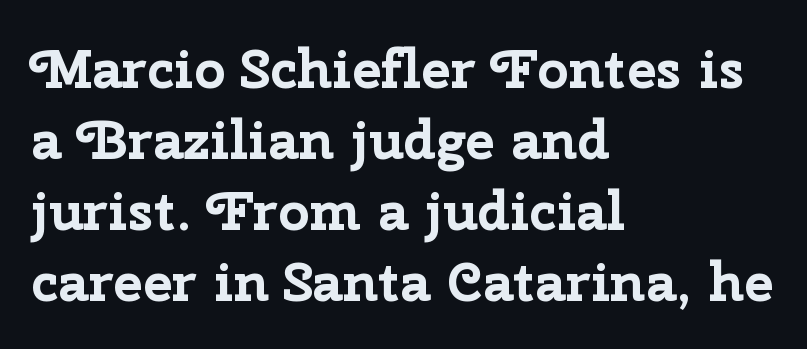
The image shows 55 px bold sans-serif type, upright; set left-aligned, normal line spacing (1.29x), normal letter spacing, not underlined; low stroke contrast and a medium x-height.
